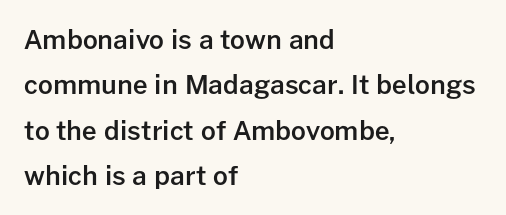
Reading down the block, your eye returns to a fixed left position each line. This rendering leaves character spacing at its baseline value. Is the type bold? Partly — it's a semibold, heavier than regular but not fully bold. Does the lettering tilt? It doesn't — this is upright.
